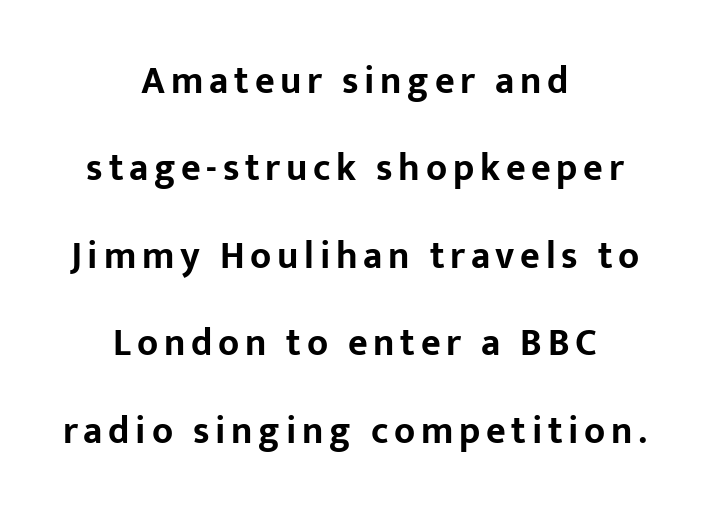
The image shows 38 px bold sans-serif type, upright; set centered, loose line spacing (2.3x), not underlined; low stroke contrast and a medium x-height.
